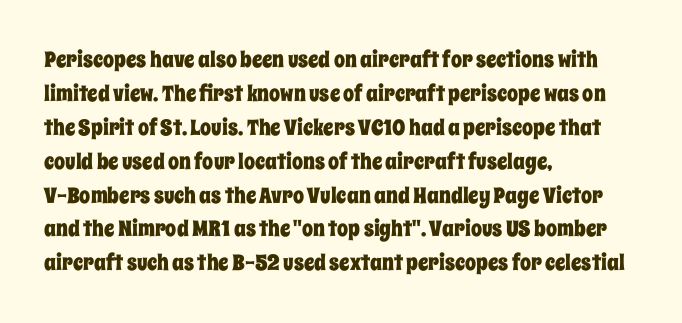
Q: Is the text italic (slanted)? A: No, it is upright.
Q: Is the text underlined? A: No.
Q: How is the paragraph aligned? A: Left-aligned.
Q: Is the spacing between letters normal or unusually wide? A: Normal.
Q: Is the spacing between lines tight, normal or loose? A: Normal.
